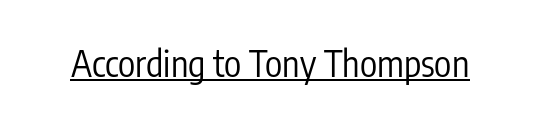
The image shows 36 px regular-weight, condensed sans-serif type, upright; set normal letter spacing, underlined; low stroke contrast and a medium x-height.
